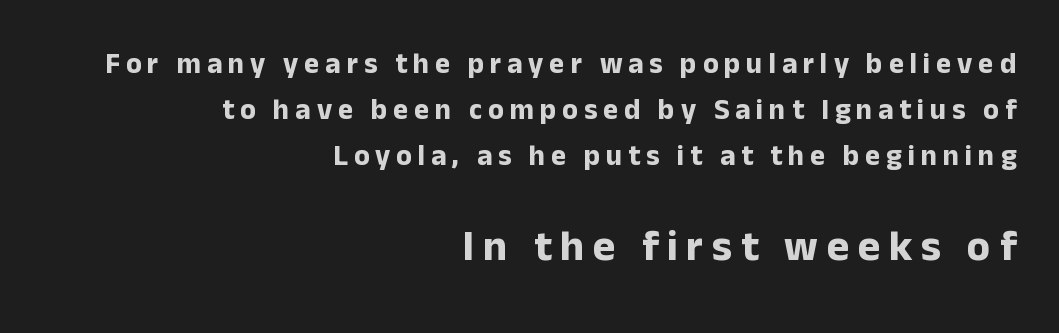
Type size steps up from the first block to the second. Regarding leading, the lines here are spaced in the standard way. What kind of face is this? One without serifs — a sans. Is the letter spacing exaggerated? Yes — the characters are pushed far apart. Think of a printed novel: that variable character pitch is what you see here.
